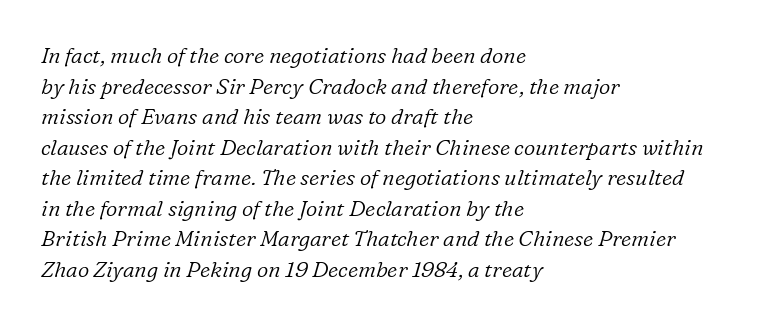
The face looks like a standard text weight, possibly lighter. Reading down the block, your eye returns to a fixed left position each line. The font's italic variant was chosen for this text. No extra tracking has been applied to these lines.
